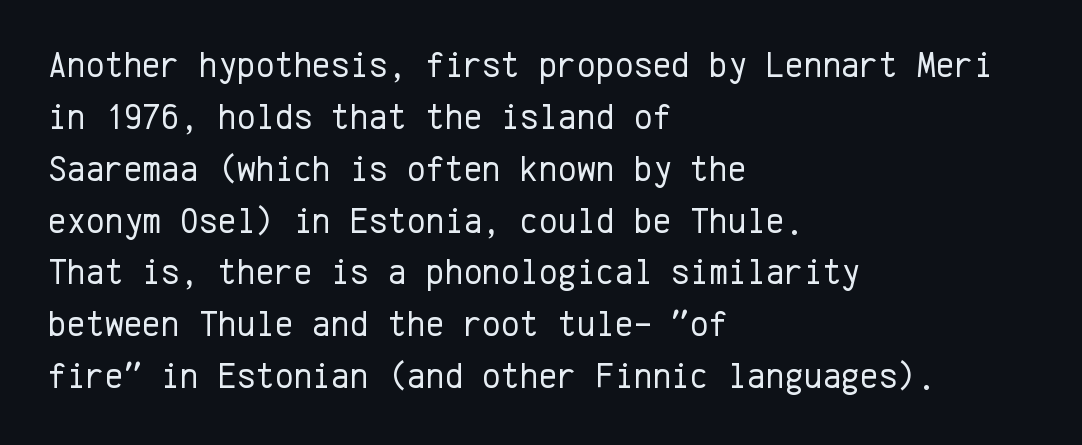
Q: Is the text bold? A: No.
Q: Is the text italic (slanted)? A: No, it is upright.
Q: Is the typeface a serif or a sans-serif typeface? A: Sans-serif.
Q: Is the text underlined? A: No.
Q: How is the paragraph aligned? A: Left-aligned.
Q: Is the spacing between letters normal or unusually wide? A: Normal.
Q: Is the spacing between lines tight, normal or loose? A: Normal.
Q: Width (condensed, normal, or wide)? A: Normal.
Q: Stroke contrast? A: Low.
Q: x-height? A: Medium.
Q: Monospaced? A: Yes.
